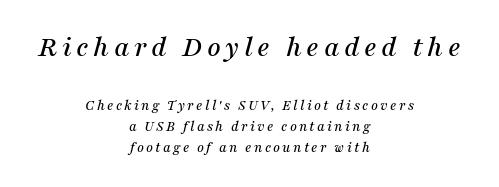
Descenders hang freely into open space. The font family rendered here belongs to the serif group. Type size steps down from the first block to the second. Italic? Definitely — the glyphs are oblique. The face used here is proportionally spaced, like ordinary book or web type.
